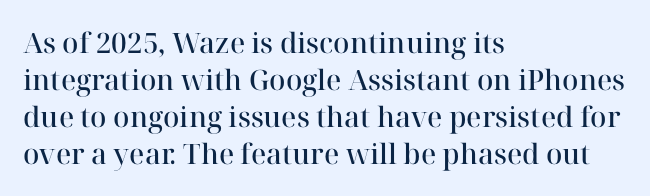
Q: Is the text bold? A: Semi-bold.
Q: Is the text italic (slanted)? A: No, it is upright.
Q: Is the typeface a serif or a sans-serif typeface? A: Serif.
Q: Is the text underlined? A: No.
Q: How is the paragraph aligned? A: Left-aligned.
Q: Is the spacing between letters normal or unusually wide? A: Normal.
Q: Is the spacing between lines tight, normal or loose? A: Normal.
Q: Width (condensed, normal, or wide)? A: Normal.
Q: Stroke contrast? A: High.
Q: x-height? A: Medium.
Q: Monospaced? A: No.
